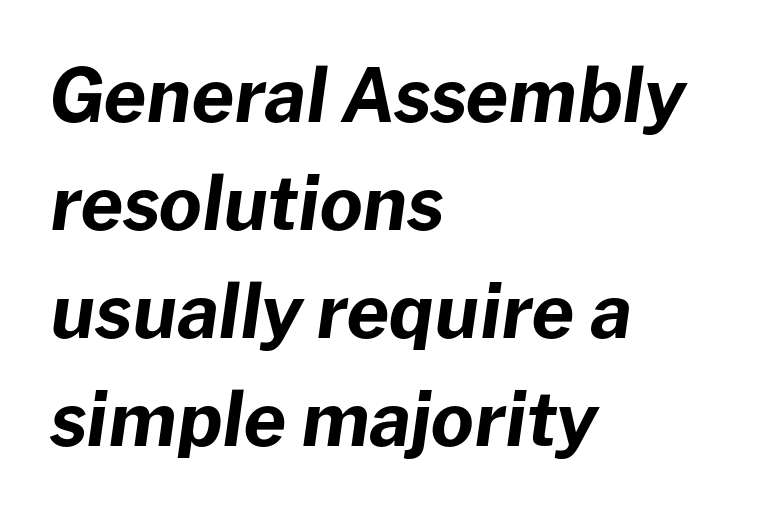
The image shows 74 px bold type, italic (leaning right); set left-aligned, normal line spacing (1.46x), normal letter spacing, not underlined; low stroke contrast and a medium x-height.
